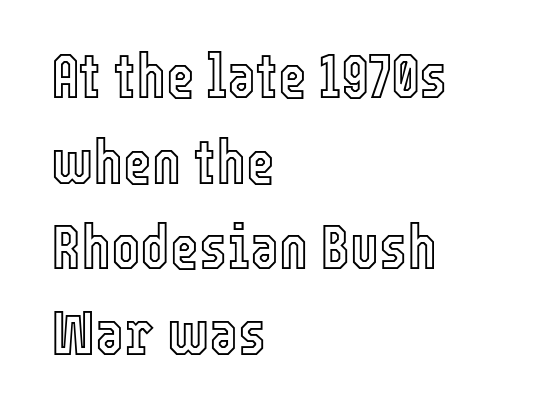
Observe the ordinary spacing: letters are neighbours, not strangers. No word sits above an underline. The typography opts for an upright posture over an oblique one. The passage shown stacks its lines at a standard gap. The lines in this sample share a left origin and differ only in where they stop. These lines are rendered in a variable-pitch font.
